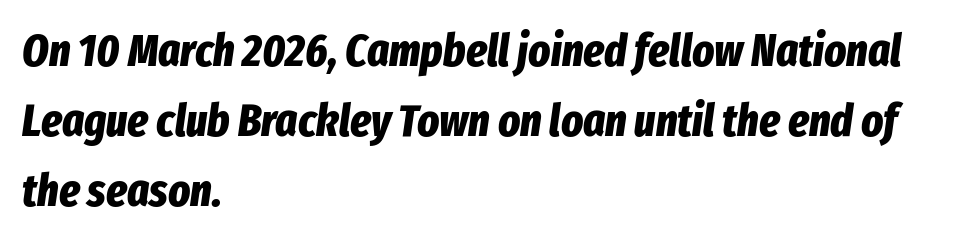
Q: Is the text bold? A: Yes.
Q: Is the text italic (slanted)? A: Yes, it leans right by about 8 degrees.
Q: Is the text underlined? A: No.
Q: How is the paragraph aligned? A: Left-aligned.
Q: Is the spacing between letters normal or unusually wide? A: Normal.
Q: Is the spacing between lines tight, normal or loose? A: Normal.
Q: Width (condensed, normal, or wide)? A: Condensed.
Q: Stroke contrast? A: Low.
Q: x-height? A: Medium.
Q: Monospaced? A: No.
